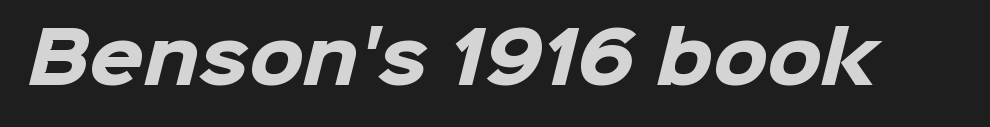
Q: Is the text bold? A: Yes.
Q: Is the typeface a serif or a sans-serif typeface? A: Sans-serif.
Q: Is the text underlined? A: No.
Q: Is the spacing between letters normal or unusually wide? A: Normal.
Q: Width (condensed, normal, or wide)? A: Normal.
Q: Stroke contrast? A: Low.
Q: x-height? A: Medium.
Q: Monospaced? A: No.
